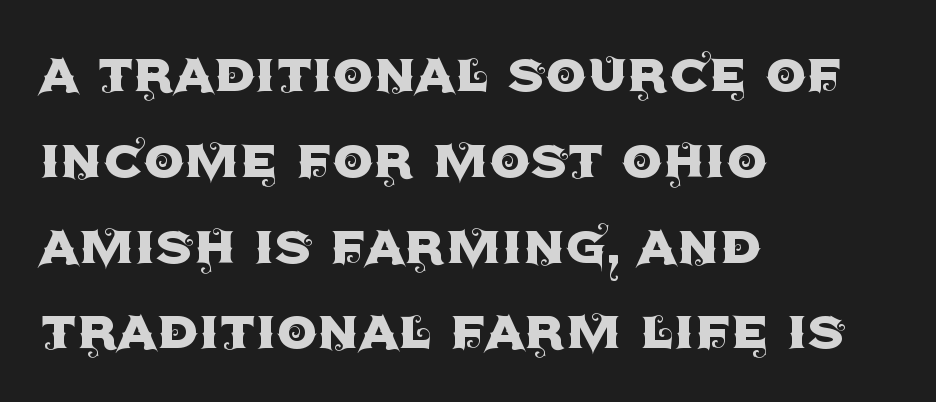
Look at the bottom of the vertical strokes: they stop flat, with no serifs. This sample has the flowing, uneven cadence of proportional lettering. Quick note: interline space is typical. Caption: standard tracking, unaltered.
